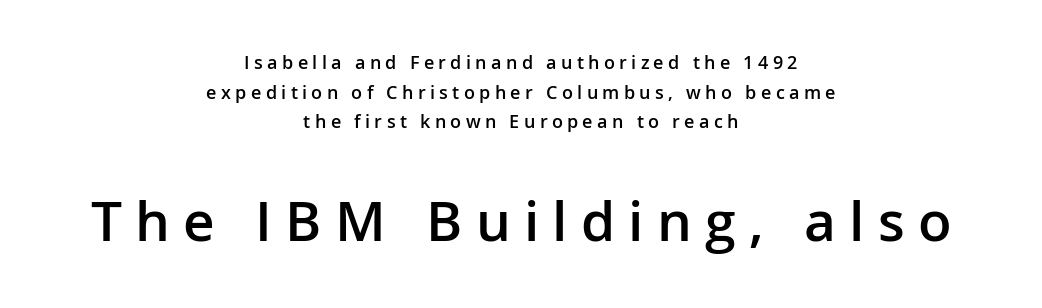
{"serif": "no", "italic": "no", "bold": "semi", "weight": "semibold", "width": "normal", "stroke_contrast": "low", "x_height": "medium", "monospaced": "no", "underline": "no", "align": "center", "line_spacing": "normal", "line_spacing_ratio": 1.64, "letter_spacing": "wide", "letter_spacing_em": 0.24, "larger_block": "second", "size_ratio": 3.06, "glyph_px": 55}
